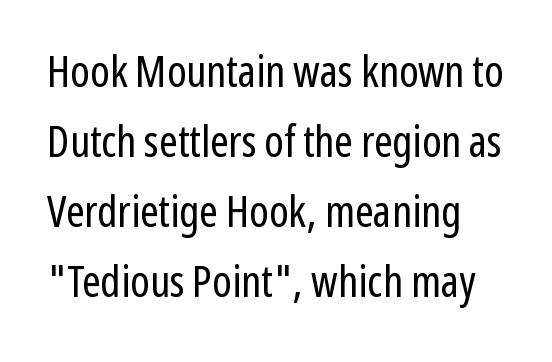
Q: Is the text bold? A: No.
Q: Is the text italic (slanted)? A: No, it is upright.
Q: Is the typeface a serif or a sans-serif typeface? A: Sans-serif.
Q: Is the text underlined? A: No.
Q: Is the spacing between letters normal or unusually wide? A: Normal.
Q: Is the spacing between lines tight, normal or loose? A: Normal.
Q: Width (condensed, normal, or wide)? A: Condensed.
Q: Stroke contrast? A: Low.
Q: x-height? A: Medium.
Q: Monospaced? A: No.
